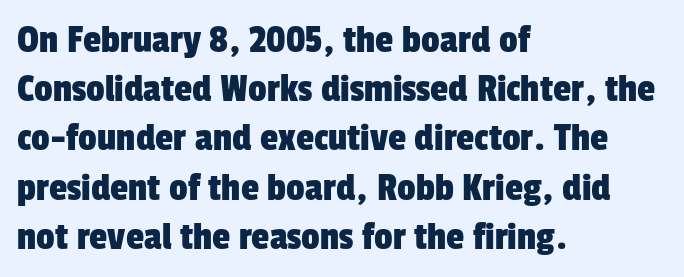
Is this a fixed-width face? No — the glyphs have proportional, varying widths. Serifs: no, the terminals of the letterforms are clean. The paragraph has a hard left edge and a soft right edge. What stands out about the letter spacing? Nothing — it is the standard amount. Letters rest on an invisible, unmarked baseline.
